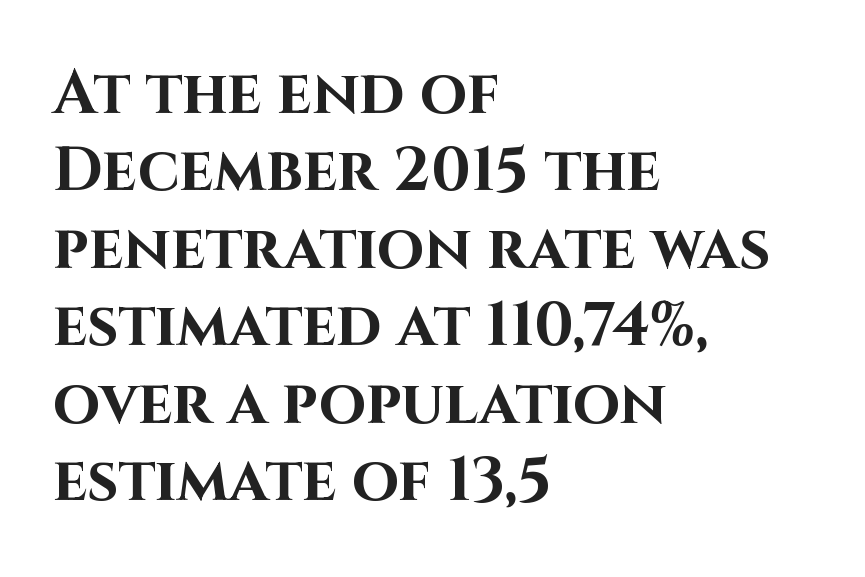
The horizontal fit of the characters is conventional and even. You could not count columns in this text — the font is proportionally spaced. When letters stand straight like this, we call the style roman or upright. Is the type bold? Yes — the strokes are clearly thick and heavy. Casual observation: everything's shoved over to the left.
